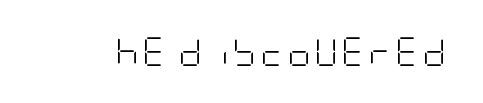
Q: Is the text bold? A: No.
Q: Is the text italic (slanted)? A: No, it is upright.
Q: Is the typeface a serif or a sans-serif typeface? A: Sans-serif.
Q: Is the text underlined? A: No.
Q: Width (condensed, normal, or wide)? A: Condensed.
Q: Stroke contrast? A: Low.
Q: x-height? A: Large.
